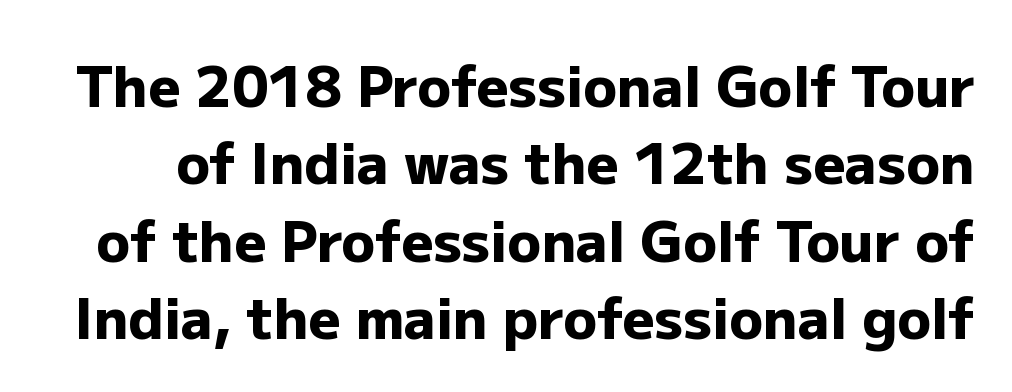
{"serif": "no", "italic": "no", "bold": "yes", "weight": "heavy", "width": "normal", "stroke_contrast": "low", "x_height": "medium", "monospaced": "no", "underline": "no", "line_spacing": "normal", "line_spacing_ratio": 1.38, "letter_spacing": "normal", "letter_spacing_em": 0.0, "glyph_px": 56}
